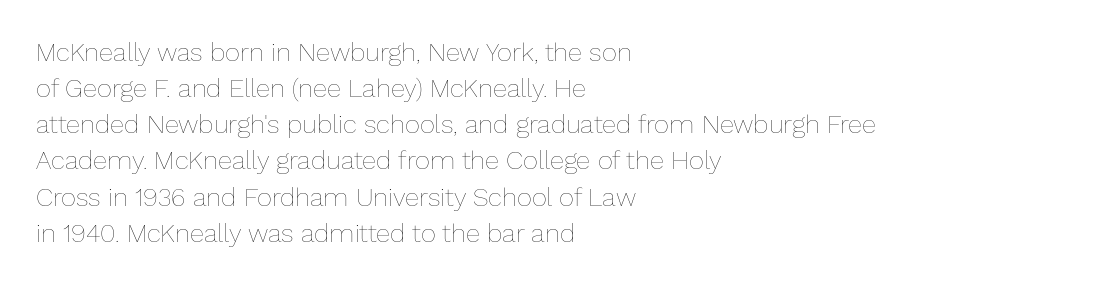
{"italic": "no", "bold": "no", "underline": "no", "align": "left", "line_spacing": "normal", "line_spacing_ratio": 1.39, "letter_spacing": "normal", "letter_spacing_em": 0.0, "glyph_px": 26}
